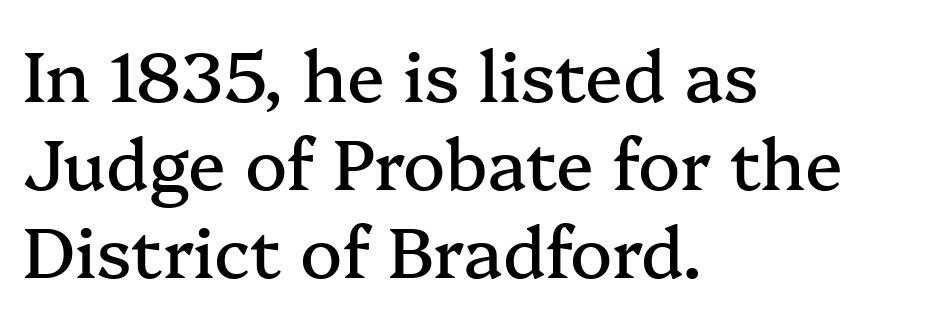
The lines sit at an ordinary, default distance from one another. The ragged edge is on the right, which tells us the setting is flush left. Looks like regular typesetting: each glyph gets only the width it needs. How are the letters spaced? Ordinarily, with no added tracking. Do the letters lean? They stand straight.
